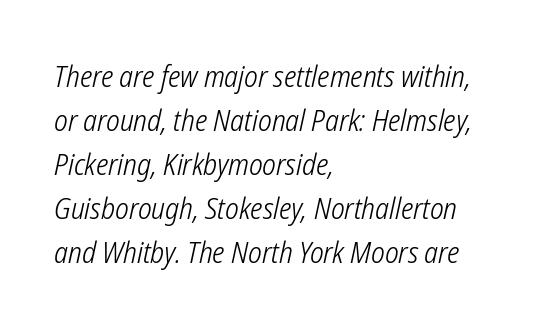
Q: Is the text bold? A: No.
Q: Is the text italic (slanted)? A: Yes, it leans right by about 12 degrees.
Q: Is the text underlined? A: No.
Q: How is the paragraph aligned? A: Left-aligned.
Q: Is the spacing between letters normal or unusually wide? A: Normal.
Q: Is the spacing between lines tight, normal or loose? A: Normal.
Q: Width (condensed, normal, or wide)? A: Condensed.
Q: Stroke contrast? A: Low.
Q: x-height? A: Medium.
Q: Monospaced? A: No.
